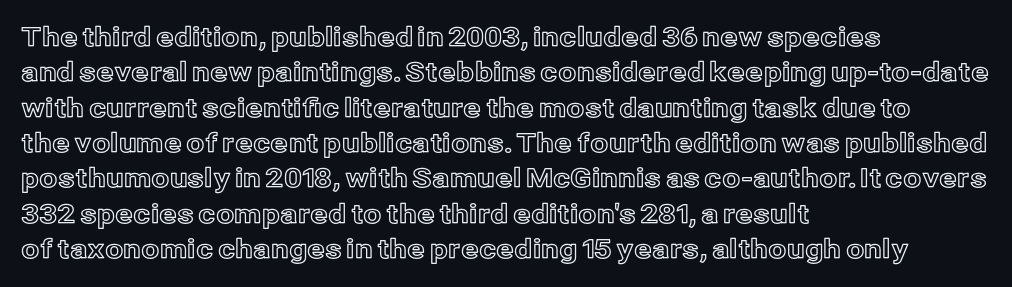
The passage shown stacks its lines at a standard gap. These lines stack with their left ends in a neat column. A roman cut, with each character standing at attention. Caption: standard tracking, unaltered. Words float on clear page, feet unadorned.
